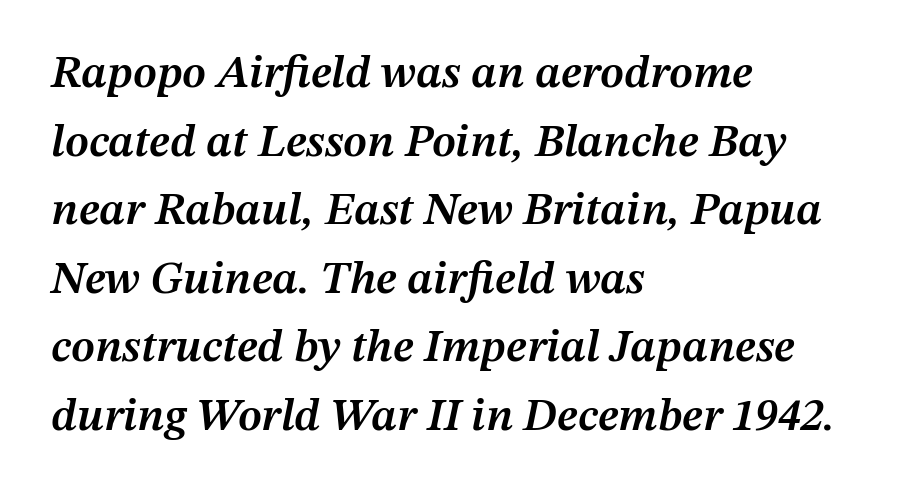
{"italic": "yes", "lean": "right", "slant_degrees": 12, "bold": "semi", "weight": "semibold", "width": "normal", "stroke_contrast": "medium", "x_height": "medium", "monospaced": "no", "underline": "no", "align": "left", "line_spacing": "normal", "line_spacing_ratio": 1.49, "letter_spacing": "normal", "letter_spacing_em": 0.0, "glyph_px": 46}
